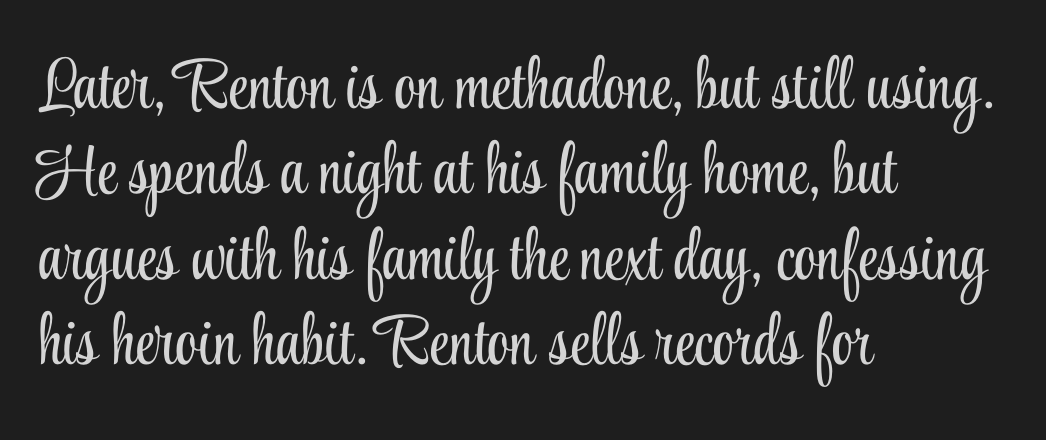
The image shows 70 px light, condensed serif type; set left-aligned, line spacing 1.22x, normal letter spacing, not underlined; low stroke contrast and a small x-height.
